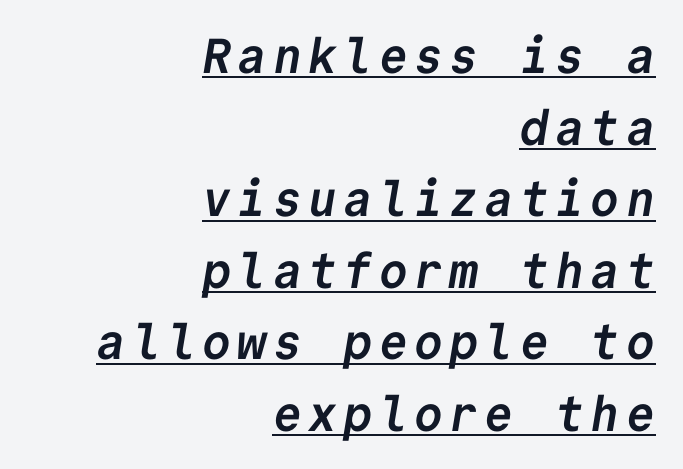
The image shows 49 px semibold sans-serif type, monospaced; set right-aligned, normal line spacing (1.46x), underlined; low stroke contrast and a medium x-height.
